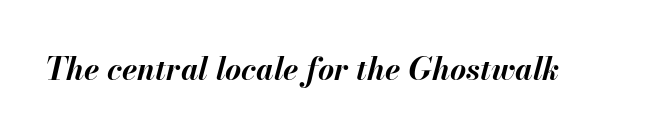
Letters rest on an invisible, unmarked baseline. As a designer I'd log this as weight 700, bold. The rendering uses natural spacing where letterforms have individual widths. Characters follow at the spacing the type designer built in.
